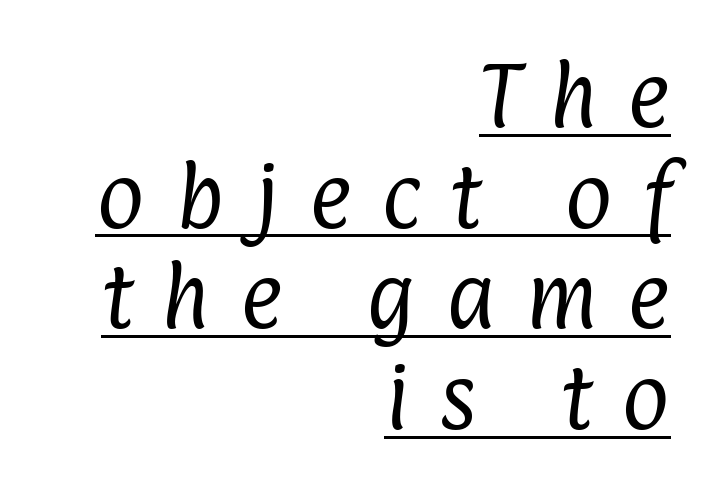
{"serif": "no", "bold": "no", "weight": "regular", "width": "condensed", "stroke_contrast": "low", "x_height": "medium", "monospaced": "no", "underline": "yes", "align": "right", "line_spacing": "normal", "line_spacing_ratio": 1.38, "letter_spacing": "wide", "letter_spacing_em": 0.41, "glyph_px": 73}
